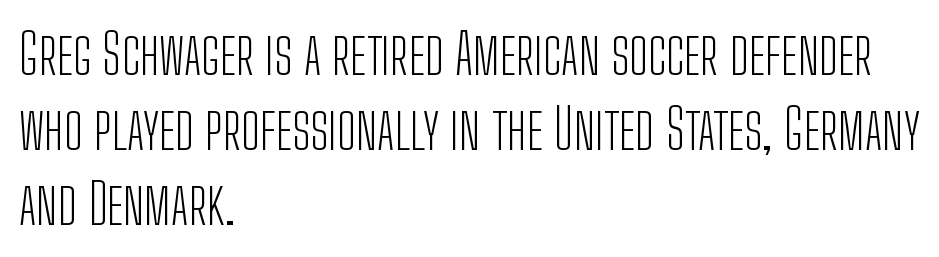
Q: Is the text bold? A: No.
Q: Is the text italic (slanted)? A: No, it is upright.
Q: Is the typeface a serif or a sans-serif typeface? A: Sans-serif.
Q: Is the text underlined? A: No.
Q: How is the paragraph aligned? A: Left-aligned.
Q: Is the spacing between letters normal or unusually wide? A: Normal.
Q: Is the spacing between lines tight, normal or loose? A: Normal.
Q: Width (condensed, normal, or wide)? A: Condensed.
Q: Stroke contrast? A: Low.
Q: x-height? A: Medium.
Q: Monospaced? A: No.
